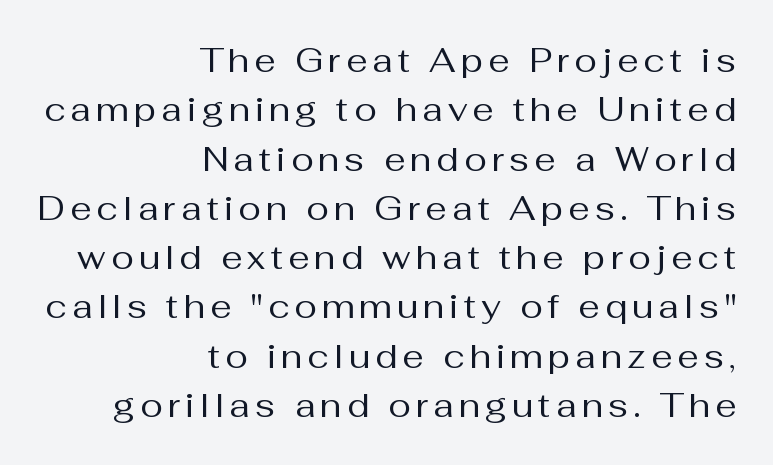
{"serif": "no", "italic": "no", "bold": "no", "weight": "regular", "width": "normal", "stroke_contrast": "medium", "x_height": "medium", "monospaced": "no", "underline": "no", "align": "right", "line_spacing": "normal", "line_spacing_ratio": 1.45, "glyph_px": 34}
